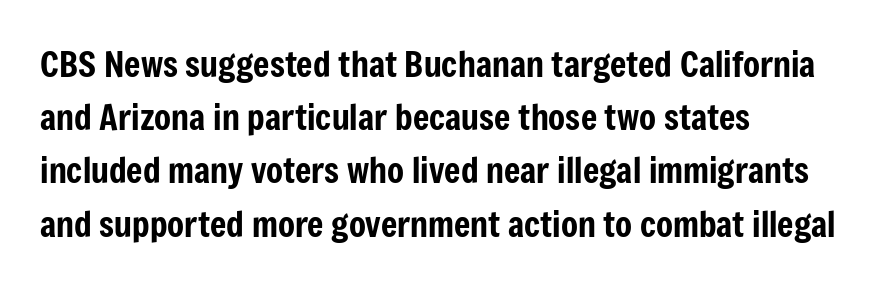
The image shows 35 px condensed sans-serif type, upright; set left-aligned, normal line spacing (1.52x), normal letter spacing, not underlined; low stroke contrast and a medium x-height.
